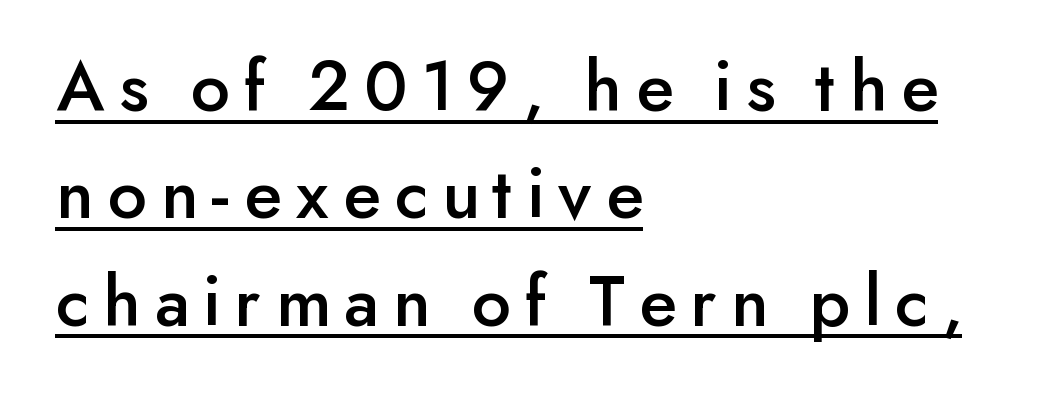
Q: Is the text italic (slanted)? A: No, it is upright.
Q: Is the typeface a serif or a sans-serif typeface? A: Sans-serif.
Q: Is the text underlined? A: Yes.
Q: How is the paragraph aligned? A: Left-aligned.
Q: Is the spacing between lines tight, normal or loose? A: Normal.
Q: Width (condensed, normal, or wide)? A: Normal.
Q: Stroke contrast? A: Low.
Q: x-height? A: Small.
Q: Monospaced? A: No.
